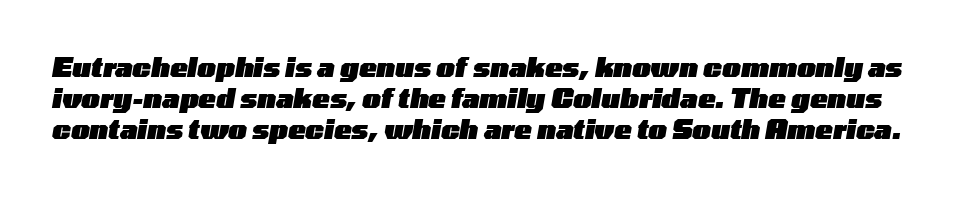
{"italic": "yes", "lean": "right", "slant_degrees": 10, "bold": "yes", "underline": "no", "line_spacing_ratio": 1.2, "letter_spacing": "normal", "letter_spacing_em": 0.0, "glyph_px": 26}
